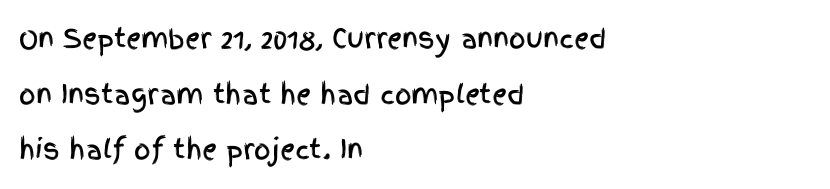
{"italic": "no", "underline": "no", "align": "left", "line_spacing": "loose", "line_spacing_ratio": 2.14, "letter_spacing": "normal", "letter_spacing_em": 0.0, "glyph_px": 26}
